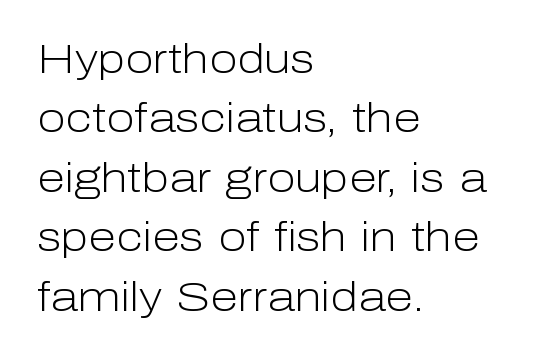
The foot of each line stays bare and open. Notice how the passage keeps a crisp vertical edge on the left only. The strokes are not fattened; the text isn't bold. This is sans-serif lettering, the kind often seen on screens and signage. The rendering uses natural spacing where letterforms have individual widths. The passage shown stacks its lines at a standard gap.
